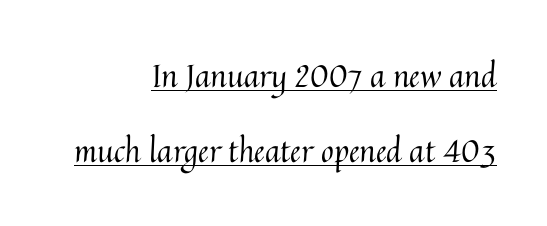
Q: Is the text bold? A: No.
Q: Is the text underlined? A: Yes.
Q: How is the paragraph aligned? A: Right-aligned.
Q: Is the spacing between letters normal or unusually wide? A: Normal.
Q: Is the spacing between lines tight, normal or loose? A: Loose.
Q: Width (condensed, normal, or wide)? A: Normal.
Q: Stroke contrast? A: Medium.
Q: x-height? A: Medium.
Q: Monospaced? A: No.
